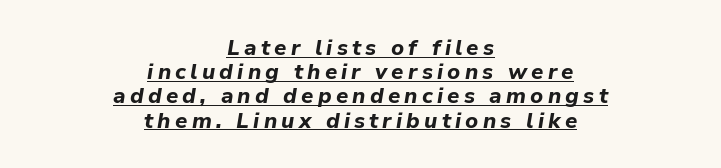
The image shows 22 px bold type, italic (leaning right); set centered, tight line spacing (1.1x), underlined.
